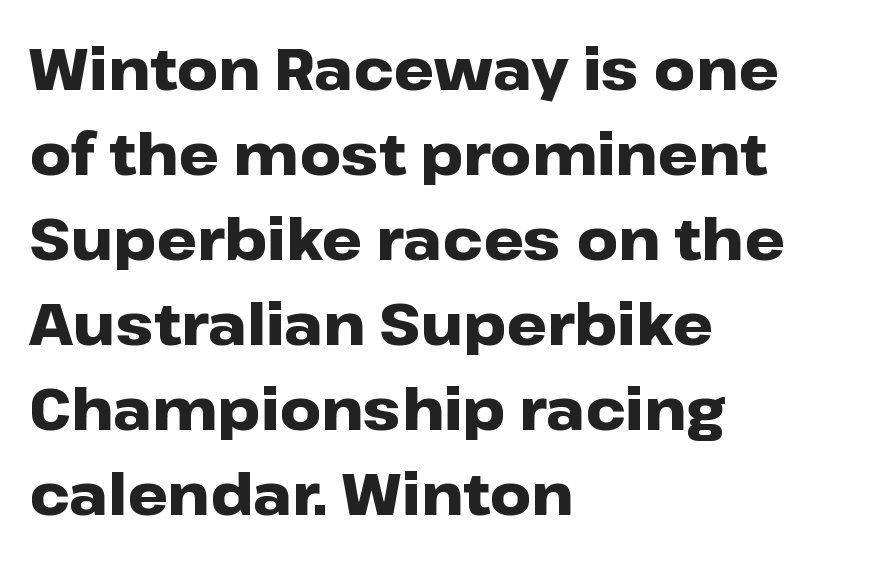
Q: Is the text bold? A: Yes.
Q: Is the text italic (slanted)? A: No, it is upright.
Q: Is the typeface a serif or a sans-serif typeface? A: Sans-serif.
Q: Is the text underlined? A: No.
Q: How is the paragraph aligned? A: Left-aligned.
Q: Is the spacing between letters normal or unusually wide? A: Normal.
Q: Is the spacing between lines tight, normal or loose? A: Normal.
Q: Width (condensed, normal, or wide)? A: Wide.
Q: Stroke contrast? A: Low.
Q: x-height? A: Medium.
Q: Monospaced? A: No.
